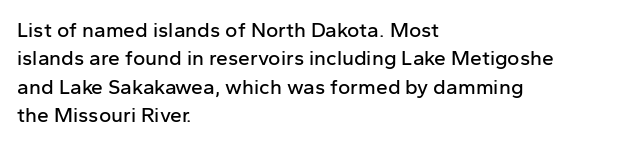
The image shows 21 px text type, upright; set left-aligned, normal line spacing (1.35x), normal letter spacing, not underlined.
